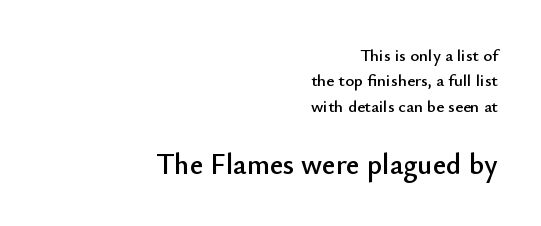
Q: Is the text italic (slanted)? A: No, it is upright.
Q: Is the typeface a serif or a sans-serif typeface? A: Sans-serif.
Q: Is the text underlined? A: No.
Q: How is the paragraph aligned? A: Right-aligned.
Q: Is the spacing between letters normal or unusually wide? A: Normal.
Q: Is the spacing between lines tight, normal or loose? A: Normal.
Q: Which block of text is set in a larger size, the first (top) or the second (bottom)? A: The second (bottom) one.
Q: Width (condensed, normal, or wide)? A: Normal.
Q: Stroke contrast? A: Low.
Q: x-height? A: Small.
Q: Monospaced? A: No.
